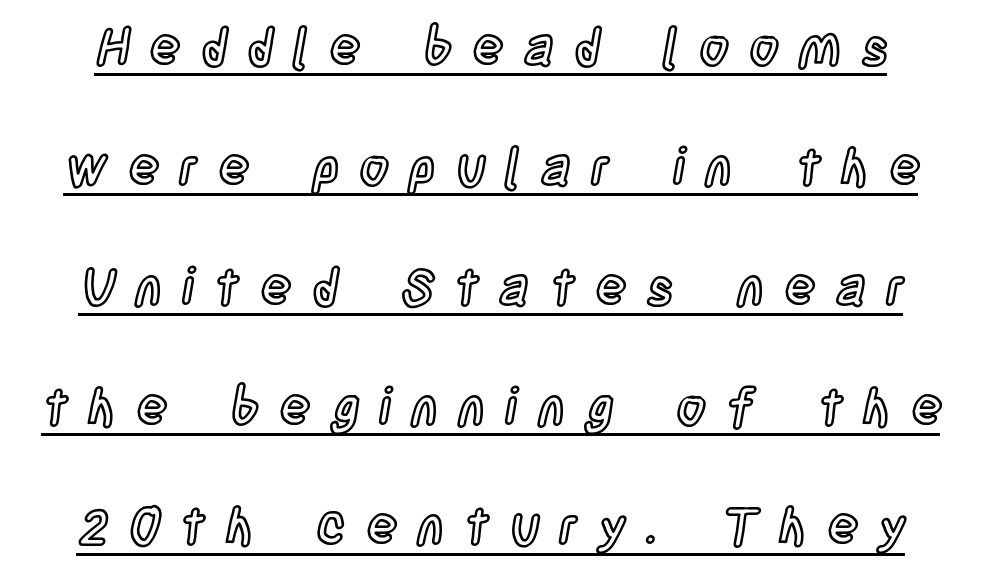
The image shows 51 px condensed type; set loose line spacing (2.35x), unusually wide letter spacing (+0.4 em), underlined; a large x-height.
